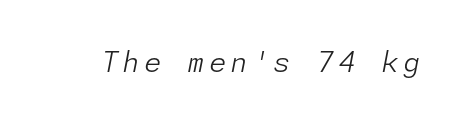
The image shows 28 px light type, italic (leaning right); set not underlined; low stroke contrast and a medium x-height.
